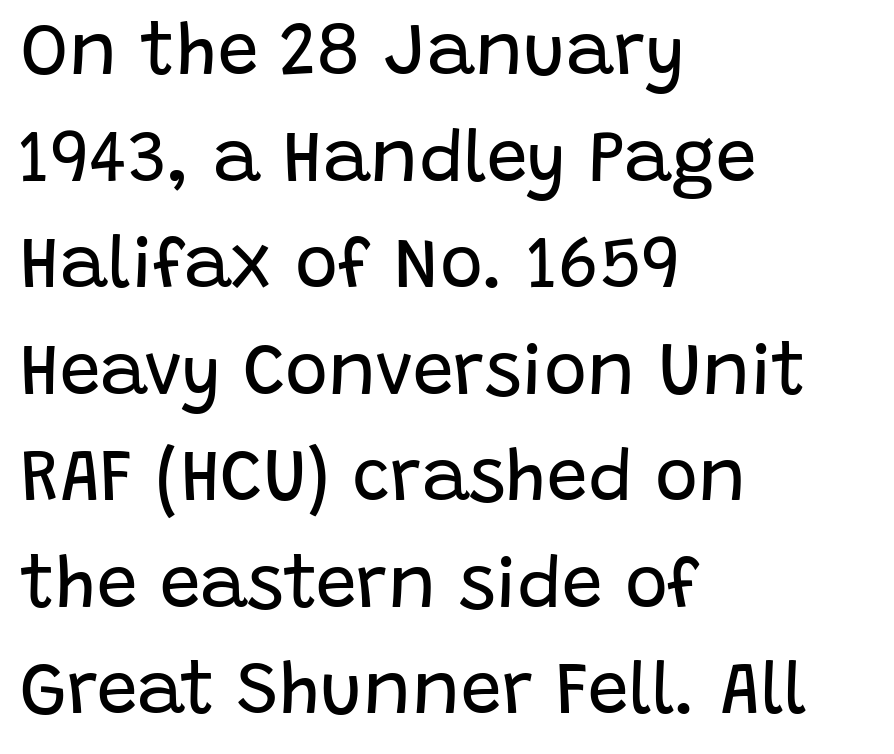
The image shows 73 px regular-weight sans-serif type, upright; set left-aligned, normal line spacing (1.46x), normal letter spacing, not underlined; low stroke contrast and a large x-height.
